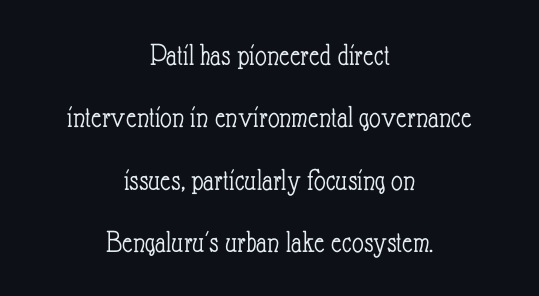
The line texture is even and compact thanks to regular tracking. The face looks like a standard text weight, possibly lighter. Plain, unruled lines of type. Character widths vary here, with narrow letters taking less room than wide ones.
